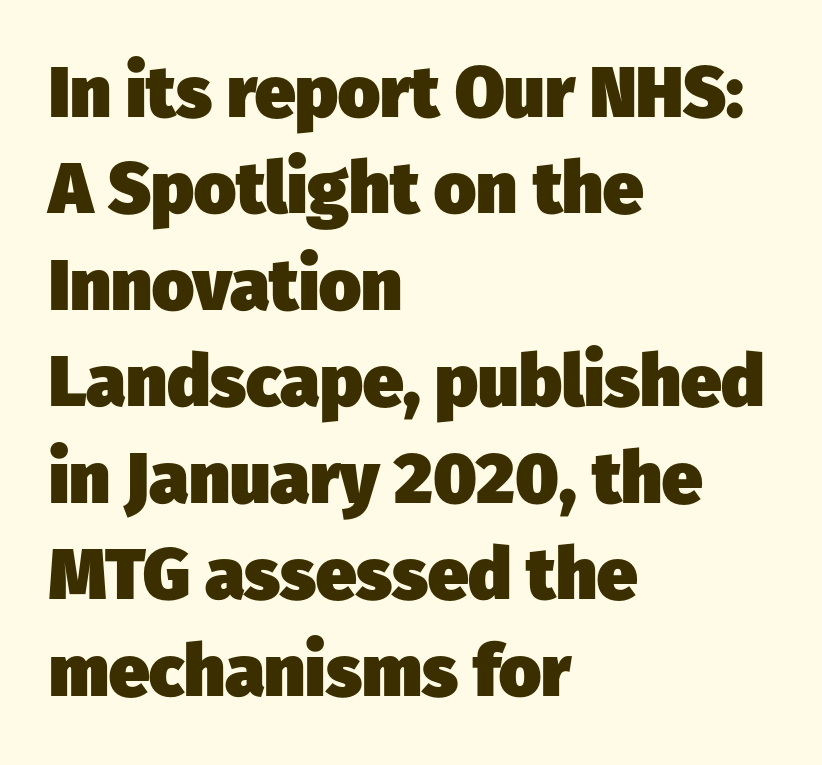
This rendering features lettering with no underline. The lines in this sample share a left origin and differ only in where they stop. How heavy is the stroke? Heavy — this is a bold. Reading down the column, the eye jumps a familiar distance to each next line. The passage shown is typed in a proportional face where columns would drift. Here the glyphs are tracked normally, forming tight word shapes.
